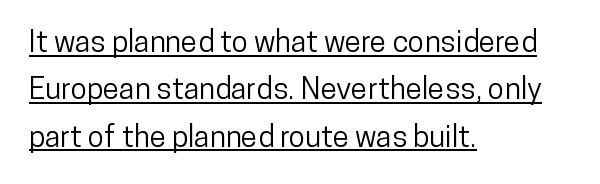
Q: Is the text italic (slanted)? A: No, it is upright.
Q: Is the typeface a serif or a sans-serif typeface? A: Sans-serif.
Q: Is the text underlined? A: Yes.
Q: How is the paragraph aligned? A: Left-aligned.
Q: Is the spacing between letters normal or unusually wide? A: Normal.
Q: Is the spacing between lines tight, normal or loose? A: Normal.
Q: Width (condensed, normal, or wide)? A: Condensed.
Q: Stroke contrast? A: Low.
Q: x-height? A: Medium.
Q: Monospaced? A: No.
